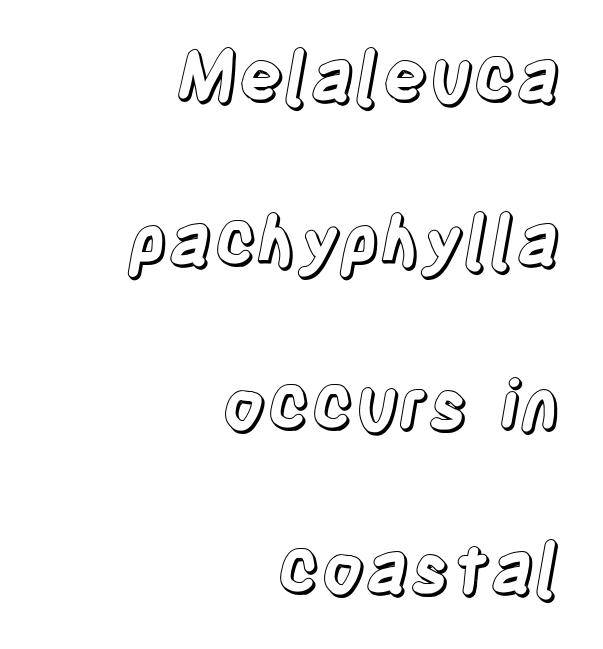
Q: Is the text italic (slanted)? A: Yes.
Q: Is the text underlined? A: No.
Q: How is the paragraph aligned? A: Right-aligned.
Q: Is the spacing between letters normal or unusually wide? A: Normal.
Q: Is the spacing between lines tight, normal or loose? A: Loose.
Q: Width (condensed, normal, or wide)? A: Condensed.
Q: x-height? A: Large.
Q: Monospaced? A: No.
